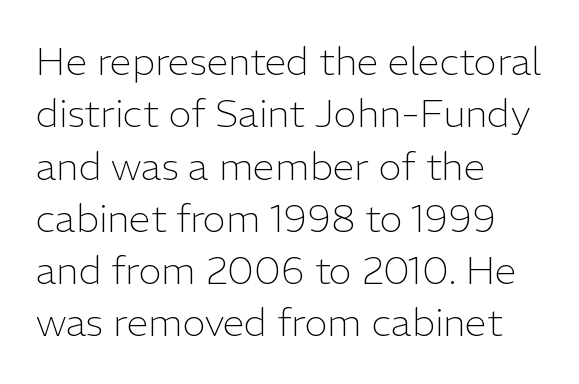
{"serif": "no", "italic": "no", "bold": "no", "weight": "light", "width": "normal", "stroke_contrast": "low", "x_height": "medium", "monospaced": "no", "underline": "no", "align": "left", "line_spacing": "normal", "line_spacing_ratio": 1.34, "letter_spacing": "normal", "letter_spacing_em": 0.0, "glyph_px": 39}
